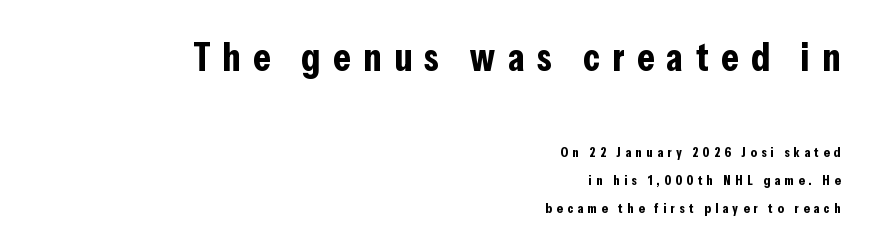
The horizontal fit of the characters is loose and conspicuously gappy. The passage shown is typed in a proportional face where columns would drift. This block would shrink considerably if given ordinary leading; it's expanded now. The face used here is a sans, in the tradition of grotesques and geometrics. Quick note: not italic, upright.
